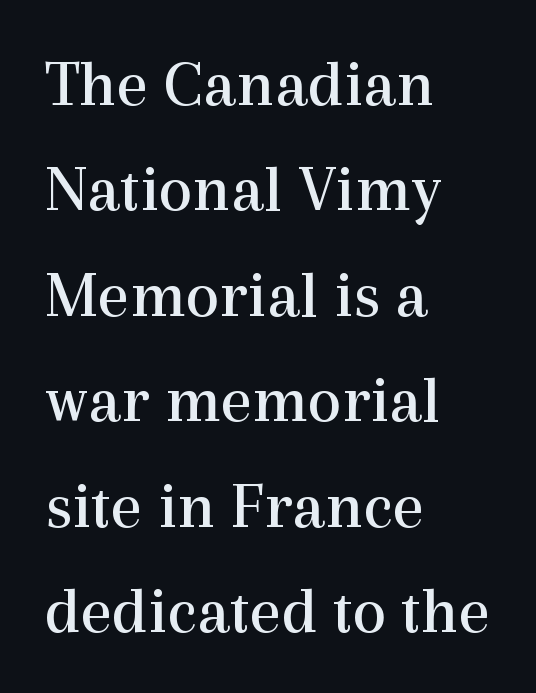
The image shows 68 px regular-weight serif type, upright; set left-aligned, normal line spacing (1.55x), normal letter spacing, not underlined; a medium x-height.
